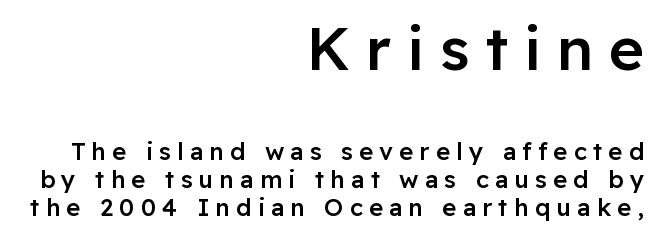
A clean baseline with only descenders dipping below it. This is the regular roman posture of the typeface. The emphasis by scale lands on block number one, above. Is this a fixed-width face? No — the glyphs have proportional, varying widths.
